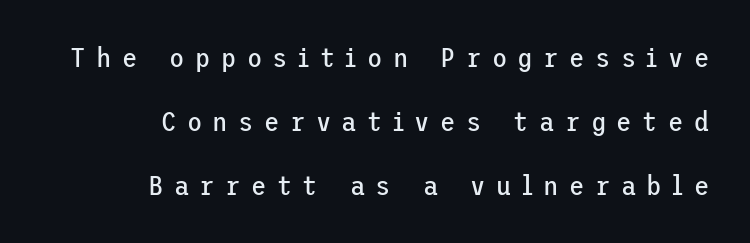
The image shows 28 px regular-weight sans-serif type, upright; set right-aligned, loose line spacing (2.28x), unusually wide letter spacing (+0.37 em), not underlined; low stroke contrast and a medium x-height.
